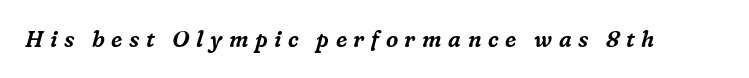
Check under the words: just untouched page. This rendering widens character spacing well past its baseline value. Notice how the stems are inclined rather than vertical — that's the hallmark of italics.
